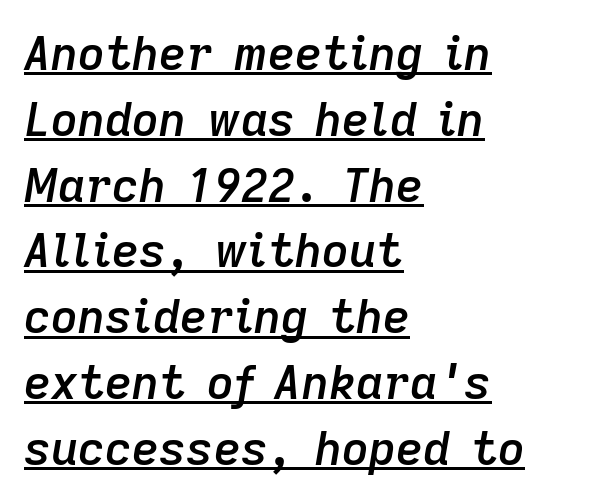
The lettering tilts uniformly, giving the passage an italic look. Baseline-to-baseline distance is the conventional proportion of letter height. Caption: semibold face, moderately heavy strokes. Proportional: the letters do not fall into vertical columns.
